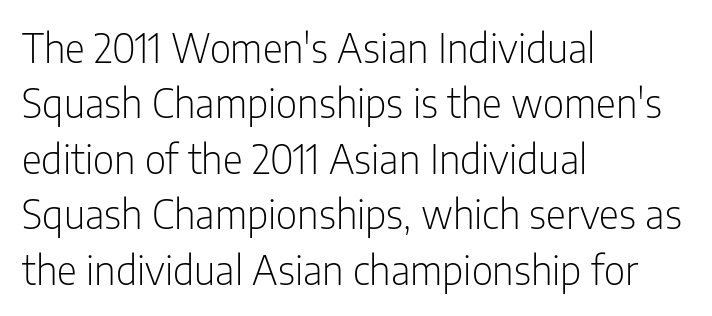
{"serif": "no", "italic": "no", "bold": "no", "weight": "light", "width": "condensed", "stroke_contrast": "low", "x_height": "medium", "monospaced": "no", "underline": "no", "align": "left", "line_spacing": "normal", "line_spacing_ratio": 1.42, "letter_spacing": "normal", "letter_spacing_em": 0.0, "glyph_px": 39}
